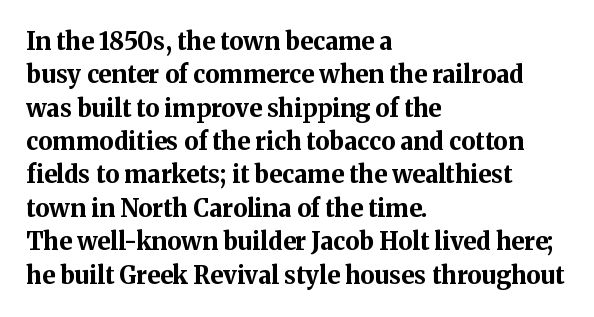
Q: Is the text bold? A: Yes.
Q: Is the text italic (slanted)? A: No, it is upright.
Q: Is the text underlined? A: No.
Q: How is the paragraph aligned? A: Left-aligned.
Q: Is the spacing between letters normal or unusually wide? A: Normal.
Q: Is the spacing between lines tight, normal or loose? A: Normal.
